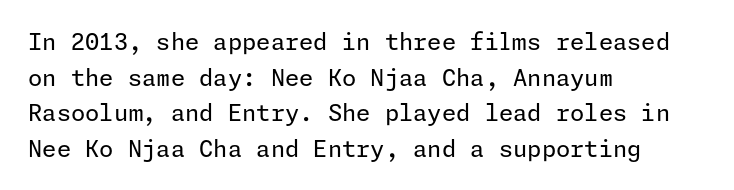
Q: Is the text bold? A: No.
Q: Is the text italic (slanted)? A: No, it is upright.
Q: Is the text underlined? A: No.
Q: How is the paragraph aligned? A: Left-aligned.
Q: Is the spacing between letters normal or unusually wide? A: Normal.
Q: Is the spacing between lines tight, normal or loose? A: Normal.
